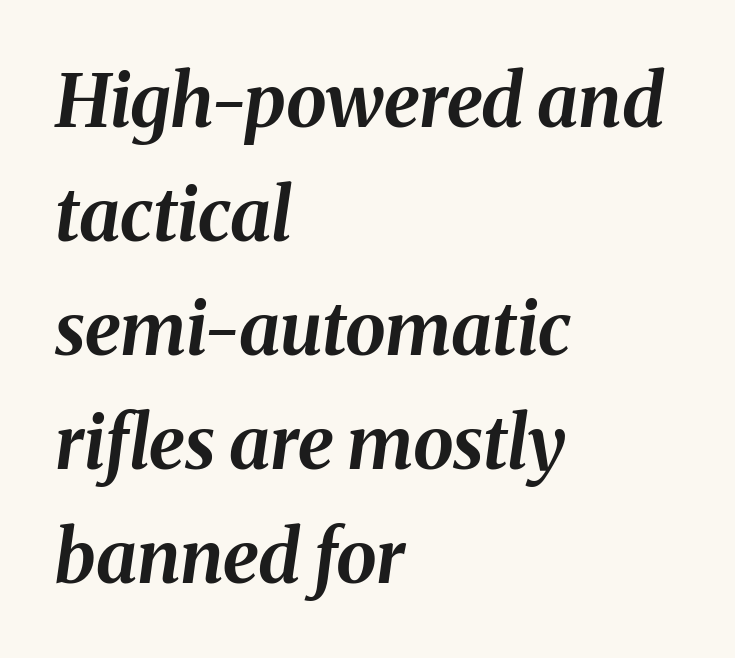
Q: Is the text bold? A: Yes.
Q: Is the text italic (slanted)? A: Yes, it leans right by about 8 degrees.
Q: Is the text underlined? A: No.
Q: How is the paragraph aligned? A: Left-aligned.
Q: Is the spacing between letters normal or unusually wide? A: Normal.
Q: Is the spacing between lines tight, normal or loose? A: Normal.
Q: Width (condensed, normal, or wide)? A: Normal.
Q: Stroke contrast? A: Medium.
Q: x-height? A: Medium.
Q: Monospaced? A: No.
